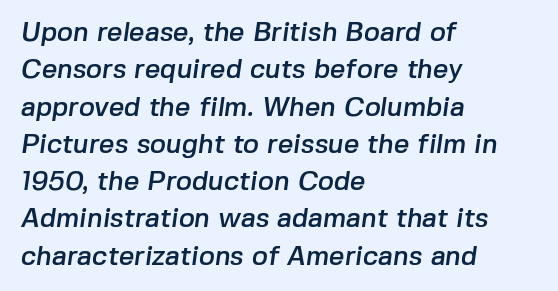
The setting favours the left margin, as ordinary paragraphs usually do. Lines of text with bare space underneath. Reading down the column, the eye jumps a familiar distance to each next line. The type is set solid horizontally, with unmodified tracking.
